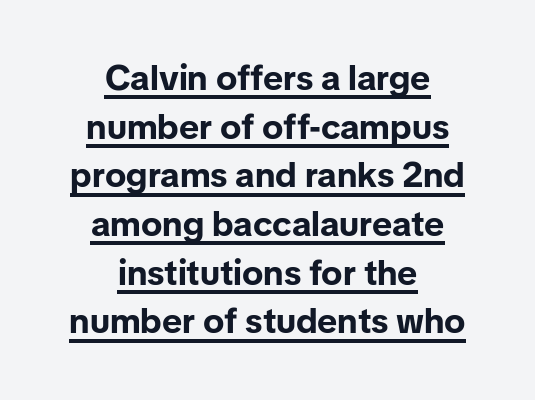
Q: Is the text bold? A: Yes.
Q: Is the text italic (slanted)? A: No, it is upright.
Q: Is the typeface a serif or a sans-serif typeface? A: Sans-serif.
Q: Is the text underlined? A: Yes.
Q: How is the paragraph aligned? A: Centered.
Q: Is the spacing between letters normal or unusually wide? A: Normal.
Q: Is the spacing between lines tight, normal or loose? A: Normal.
Q: Width (condensed, normal, or wide)? A: Normal.
Q: Stroke contrast? A: Low.
Q: x-height? A: Medium.
Q: Monospaced? A: No.
